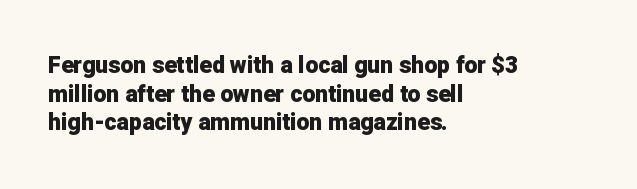
Every character sits straight up, as roman type does. Stroke thickness is high; the sample reads as a true bold. Inter-character spacing is left at the font's built-in metrics. Casual observation: everything's shoved over to the left. The specimen omits any rule beneath the text block's lines.
